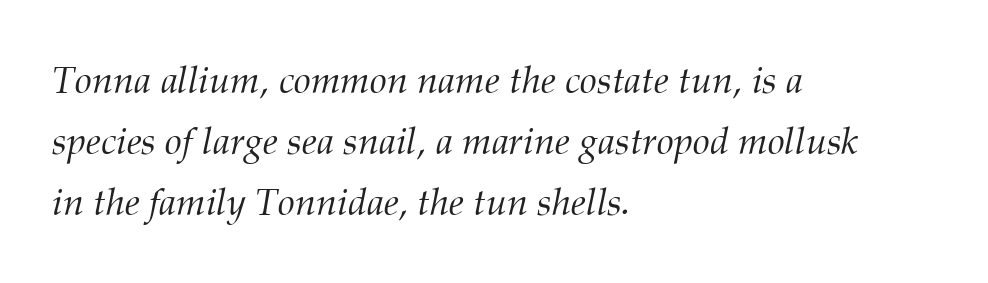
{"serif": "yes", "italic": "yes", "lean": "right", "slant_degrees": 12, "bold": "no", "weight": "light", "width": "normal", "stroke_contrast": "medium", "x_height": "medium", "monospaced": "no", "underline": "no", "align": "left", "line_spacing": "normal", "line_spacing_ratio": 1.6, "letter_spacing": "normal", "letter_spacing_em": 0.0, "glyph_px": 38}
